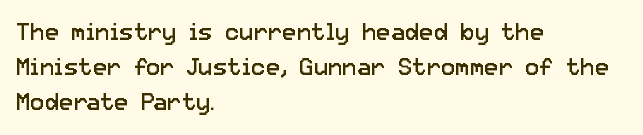
The image shows 24 px text type, upright; set left-aligned, normal line spacing (1.46x), normal letter spacing, not underlined.
